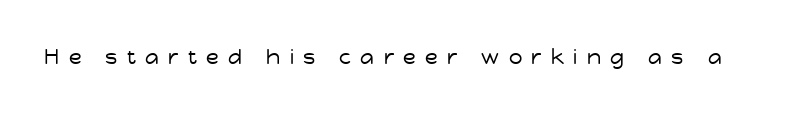
{"italic": "no", "bold": "no", "underline": "no", "letter_spacing": "wide", "letter_spacing_em": 0.45, "glyph_px": 21}
